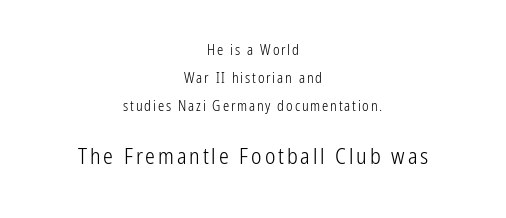
The specimen omits any rule beneath the text block's lines. Short and long lines alike share a common midpoint. Quick note: not italic, upright. The strokes are not fattened; the text isn't bold.
